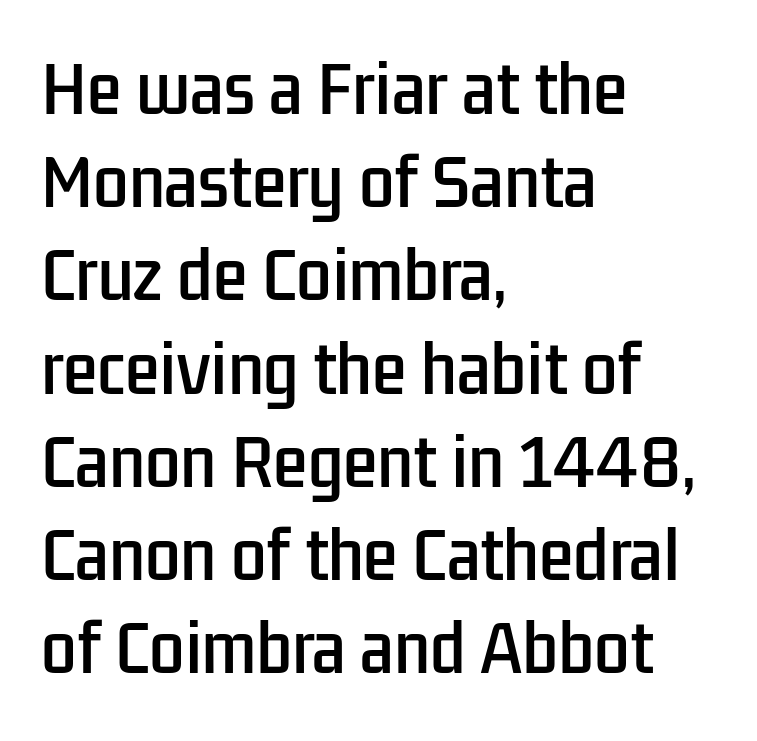
The image shows 63 px condensed sans-serif type, upright; set left-aligned, normal line spacing (1.48x), normal letter spacing, not underlined; low stroke contrast and a medium x-height.
